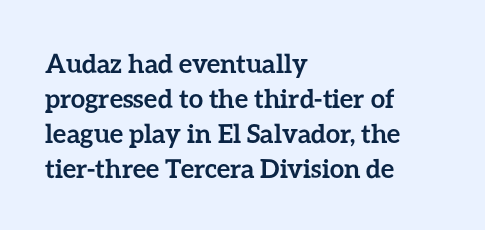
The image shows 26 px bold type, upright; set left-aligned, normal line spacing (1.35x), normal letter spacing, not underlined.
